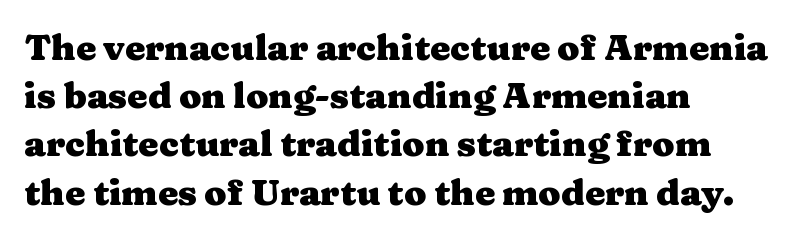
The image shows 36 px heavy, wide serif type, upright; set left-aligned, normal line spacing (1.34x), normal letter spacing, not underlined; medium stroke contrast and a medium x-height.
